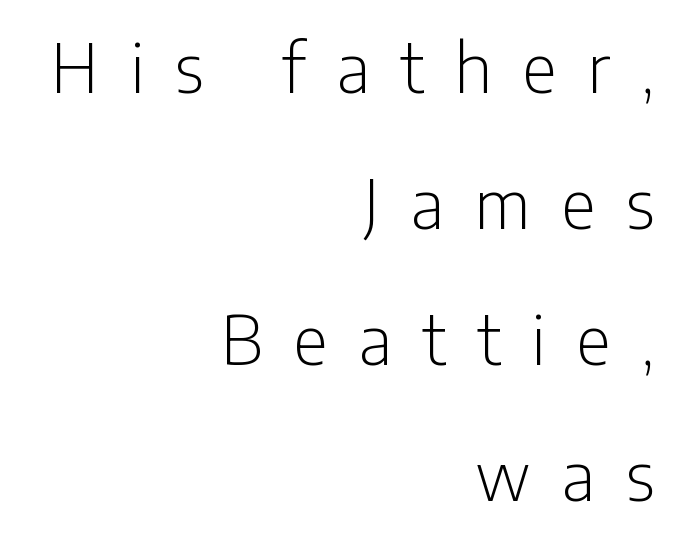
The image shows 68 px light, condensed sans-serif type, upright; set right-aligned, loose line spacing (2.0x), unusually wide letter spacing (+0.45 em), not underlined; low stroke contrast and a medium x-height.
